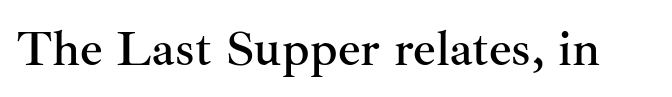
The image shows 50 px serif type, upright; set normal letter spacing, not underlined; medium stroke contrast and a small x-height.
